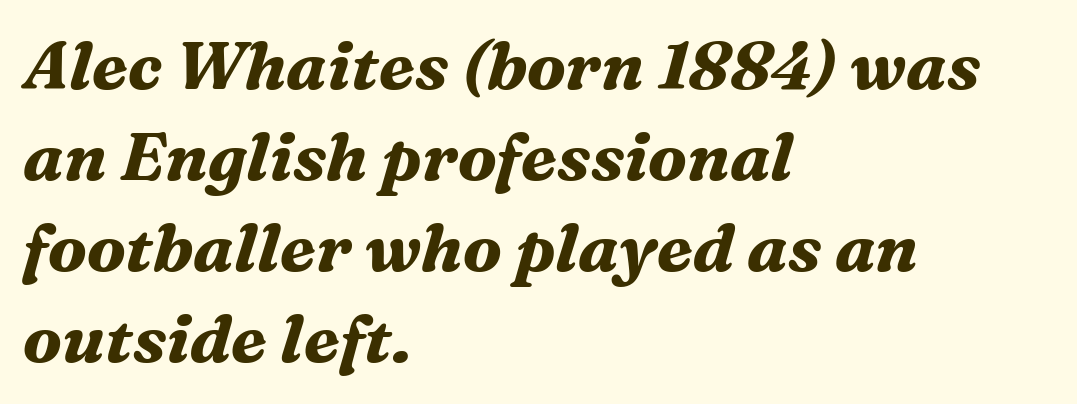
{"serif": "yes", "italic": "yes", "lean": "right", "slant_degrees": 16, "bold": "yes", "weight": "bold", "width": "normal", "stroke_contrast": "medium", "x_height": "medium", "monospaced": "no", "underline": "no", "align": "left", "line_spacing": "normal", "line_spacing_ratio": 1.36, "letter_spacing": "normal", "letter_spacing_em": 0.0, "glyph_px": 67}
